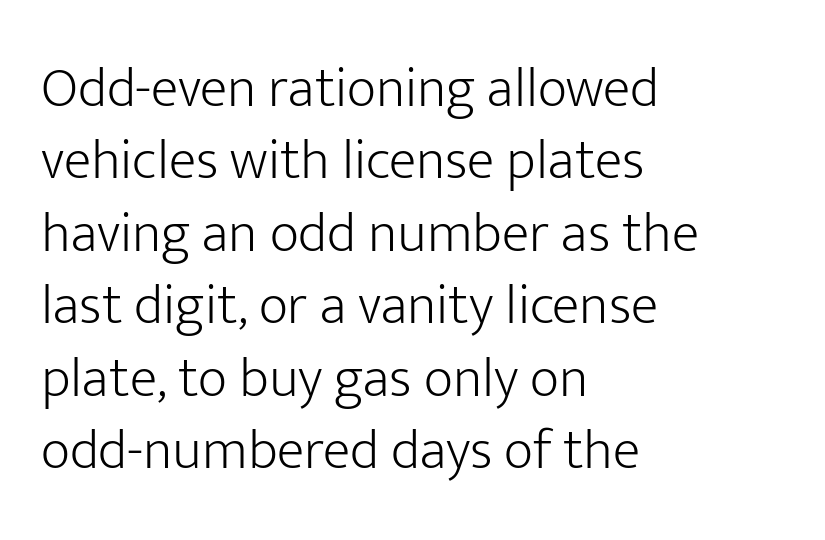
{"serif": "no", "italic": "no", "bold": "no", "weight": "light", "width": "normal", "stroke_contrast": "low", "x_height": "medium", "monospaced": "no", "underline": "no", "align": "left", "line_spacing": "normal", "line_spacing_ratio": 1.27, "letter_spacing": "normal", "letter_spacing_em": 0.0, "glyph_px": 57}
